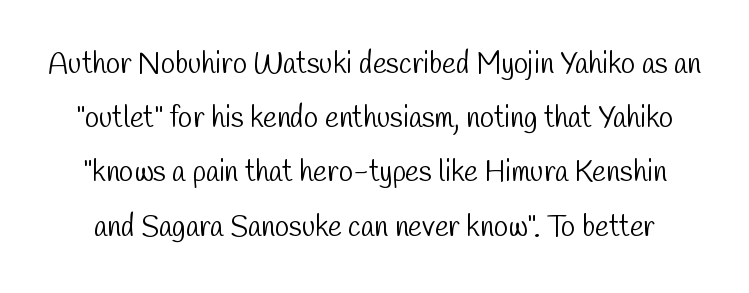
{"serif": "no", "bold": "no", "weight": "light", "width": "condensed", "stroke_contrast": "low", "x_height": "medium", "monospaced": "no", "underline": "no", "line_spacing_ratio": 1.87, "letter_spacing": "normal", "letter_spacing_em": 0.0, "glyph_px": 29}
